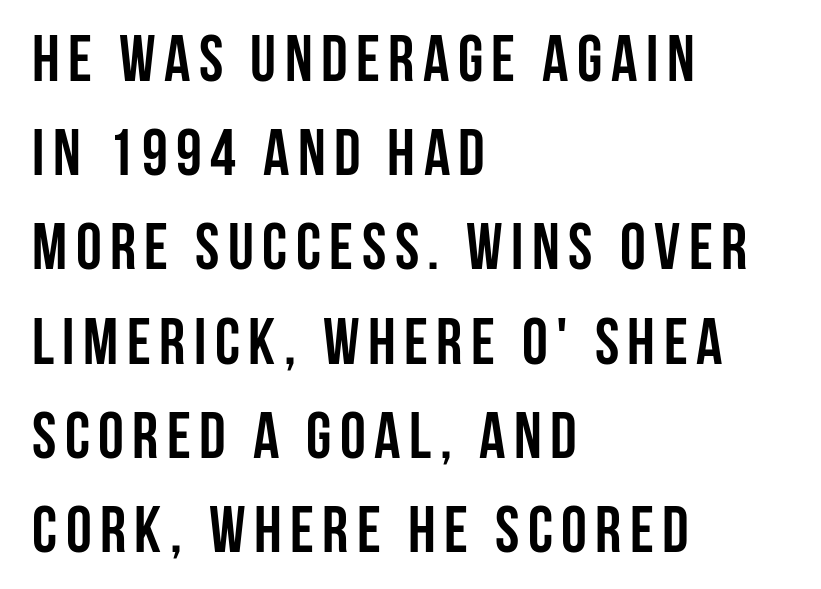
Spacing verdict: proportional, widths tailored to each character. The strip under each line holds only bare page. Summary of weight: heavy, a full bold. Posture: vertical.
